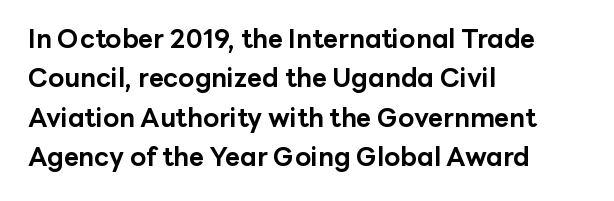
Typeset ragged right — the left edge is the straight one. The passage shown is not underscored anywhere. The lettering stays uniformly vertical, giving the passage a roman look. Short note: letters normally spaced.
